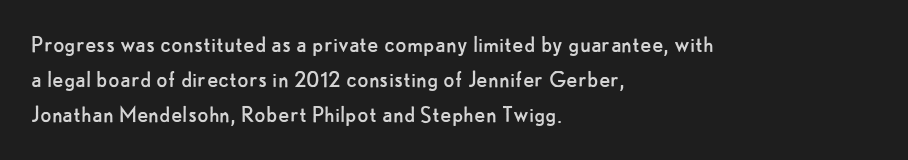
{"italic": "no", "bold": "no", "underline": "no", "align": "left", "line_spacing": "normal", "line_spacing_ratio": 1.35, "letter_spacing": "normal", "letter_spacing_em": 0.0, "glyph_px": 26}
